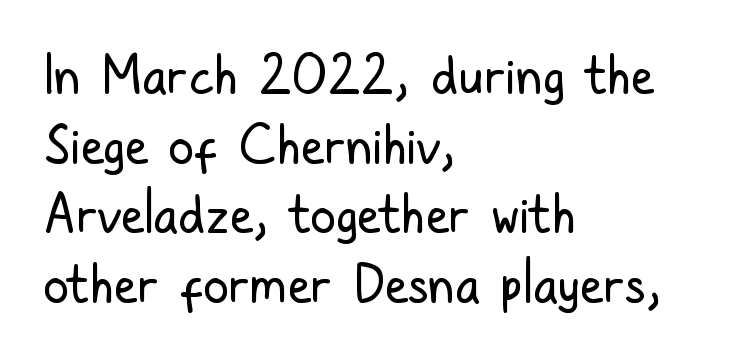
The image shows 52 px regular-weight, condensed sans-serif type, upright; set left-aligned, normal line spacing (1.34x), normal letter spacing, not underlined; low stroke contrast and a medium x-height.
